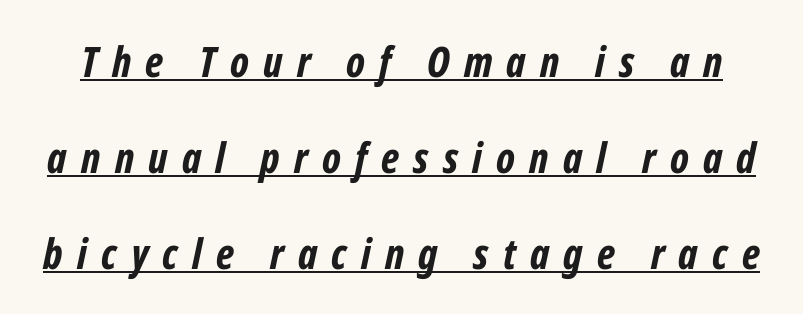
Does the lettering tilt? It does — this is italic. The font is running at its bold setting. Whoever set this chose breathing room over compactness in the vertical rhythm. Looks like regular typesetting: each glyph gets only the width it needs.
